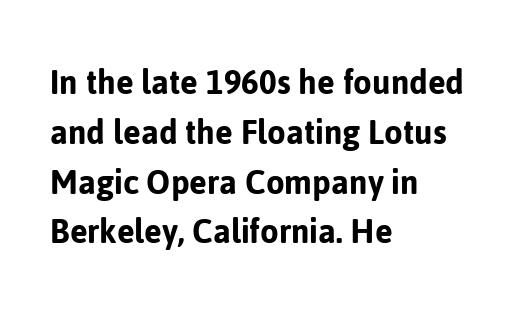
Rendered with straight, roman letterforms. Anything drawn beneath the words? Only blank space. Honestly, the row spacing looks completely unremarkable. A sans-serif font was chosen for this passage.
